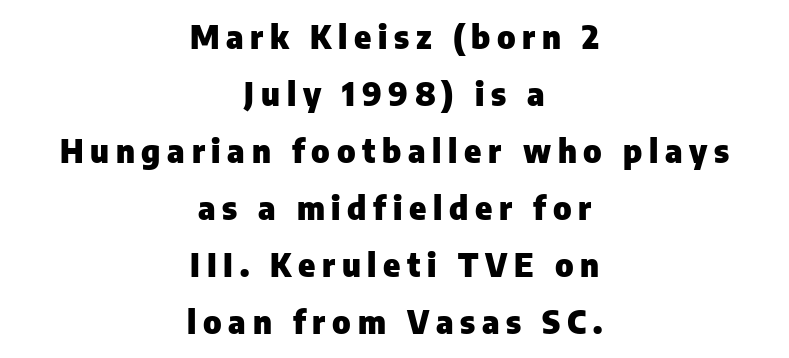
{"serif": "no", "italic": "no", "bold": "yes", "weight": "heavy", "width": "normal", "stroke_contrast": "low", "x_height": "medium", "monospaced": "no", "underline": "no", "align": "center", "line_spacing_ratio": 1.78, "letter_spacing": "wide", "letter_spacing_em": 0.21, "glyph_px": 32}
